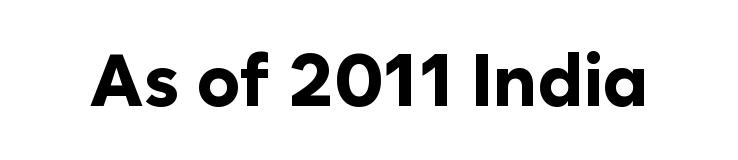
It's the straight-up-and-down kind of type. Here the designer chose a conventional face with non-uniform glyph widths. Standard letterfit; no display-style spreading of the glyphs. Lines of text with bare space underneath. Strong, thick strokes mark this as bold type. The font family rendered here belongs to the sans-serif group.
